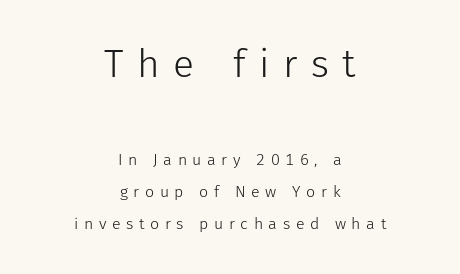
Q: Is the text bold? A: No.
Q: Is the text italic (slanted)? A: No, it is upright.
Q: Is the typeface a serif or a sans-serif typeface? A: Sans-serif.
Q: Is the text underlined? A: No.
Q: How is the paragraph aligned? A: Centered.
Q: Is the spacing between letters normal or unusually wide? A: Unusually wide.
Q: Is the spacing between lines tight, normal or loose? A: Loose.
Q: Which block of text is set in a larger size, the first (top) or the second (bottom)? A: The first (top) one.
Q: Width (condensed, normal, or wide)? A: Normal.
Q: Stroke contrast? A: Low.
Q: x-height? A: Medium.
Q: Monospaced? A: No.
